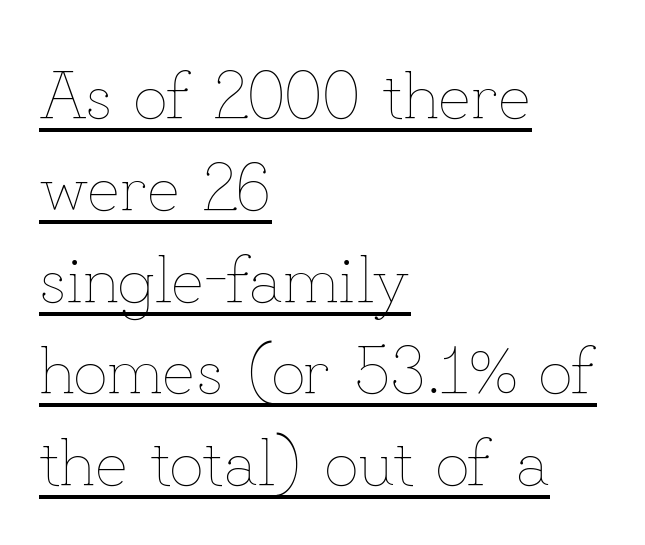
{"italic": "no", "bold": "no", "weight": "thin", "width": "normal", "stroke_contrast": "low", "x_height": "small", "monospaced": "no", "underline": "yes", "align": "left", "line_spacing": "normal", "line_spacing_ratio": 1.35, "letter_spacing": "normal", "letter_spacing_em": 0.0, "glyph_px": 68}
